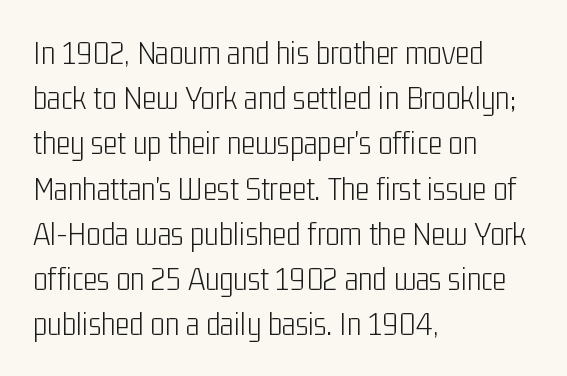
{"serif": "no", "italic": "no", "bold": "no", "weight": "light", "width": "condensed", "stroke_contrast": "low", "x_height": "medium", "monospaced": "no", "underline": "no", "align": "left", "line_spacing": "normal", "line_spacing_ratio": 1.33, "letter_spacing": "normal", "letter_spacing_em": 0.0, "glyph_px": 34}
